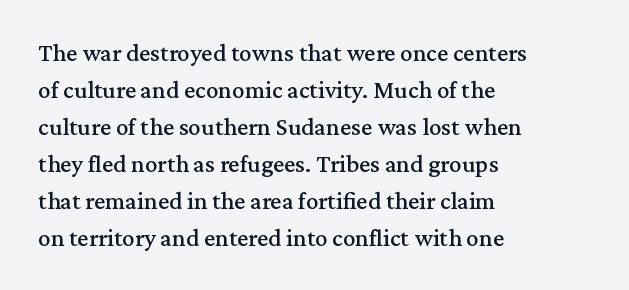
{"italic": "no", "underline": "no", "align": "left", "line_spacing": "normal", "line_spacing_ratio": 1.48, "letter_spacing": "normal", "letter_spacing_em": 0.0, "glyph_px": 25}
